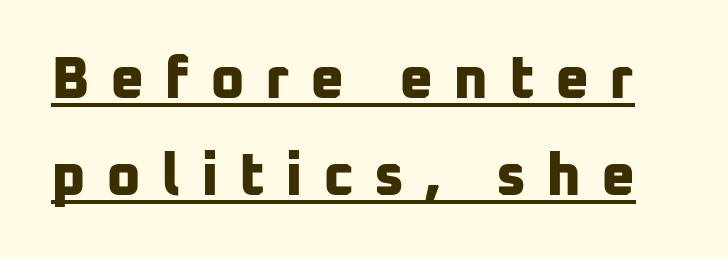
Q: Is the text bold? A: Yes.
Q: Is the typeface a serif or a sans-serif typeface? A: Sans-serif.
Q: Is the text underlined? A: Yes.
Q: Is the spacing between letters normal or unusually wide? A: Unusually wide.
Q: Is the spacing between lines tight, normal or loose? A: Normal.
Q: Width (condensed, normal, or wide)? A: Normal.
Q: Stroke contrast? A: Low.
Q: x-height? A: Medium.
Q: Monospaced? A: No.
